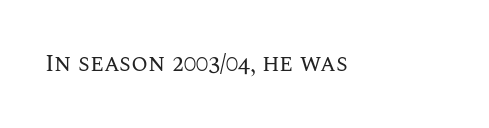
Q: Is the text bold? A: No.
Q: Is the text italic (slanted)? A: No, it is upright.
Q: Is the text underlined? A: No.
Q: Is the spacing between letters normal or unusually wide? A: Normal.
